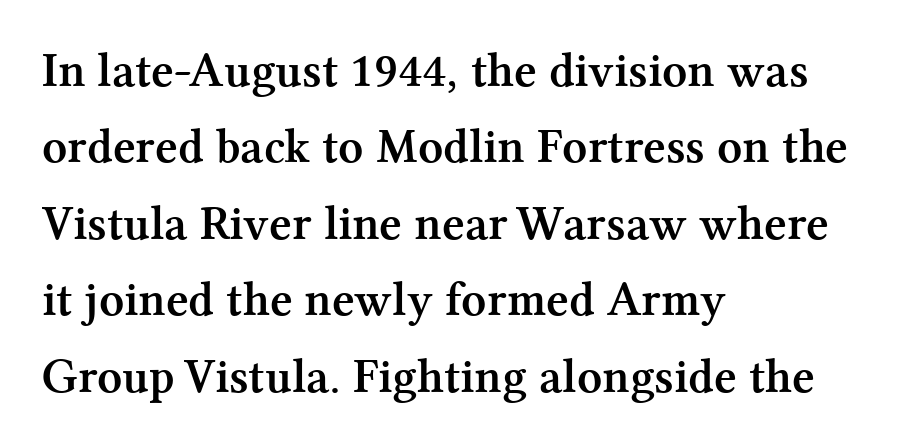
Weight: bold. Regarding serifs, this sample has them. The designer left line spacing at the default. Glyph-to-glyph distance matches everyday printed text.
